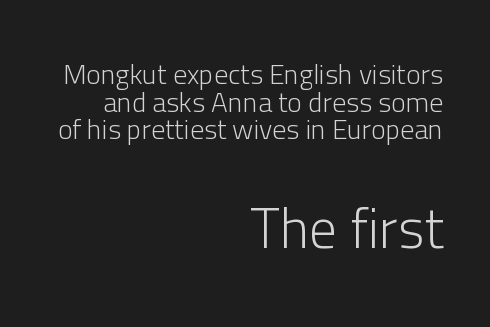
One glance says dense: line gaps are narrower than usual. Quick note: not italic, upright. The face looks like a standard text weight, possibly lighter. The glyphs are unaccompanied by any horizontal stroke below them. The face used here is proportionally spaced, like ordinary book or web type.
